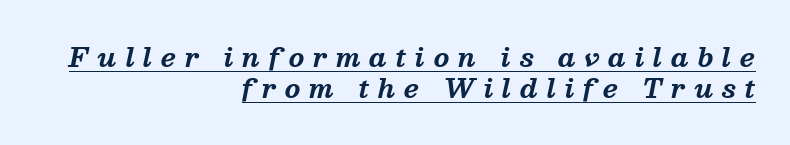
The image shows 25 px bold type, italic (leaning right); set right-aligned, normal line spacing (1.26x), unusually wide letter spacing (+0.35 em), underlined.
